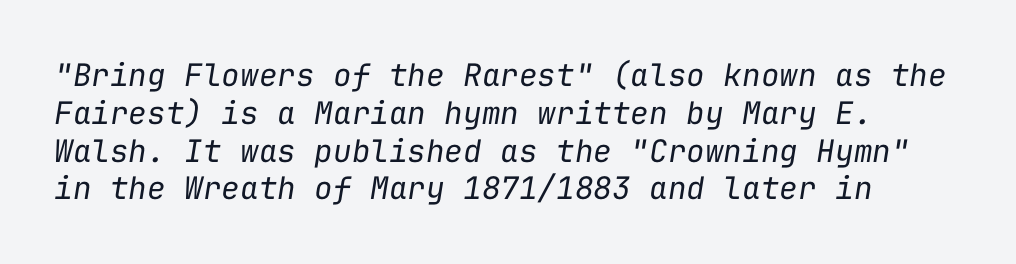
Q: Is the text bold? A: No.
Q: Is the text italic (slanted)? A: Yes, it leans right by about 9 degrees.
Q: Is the text underlined? A: No.
Q: Is the spacing between letters normal or unusually wide? A: Normal.
Q: Width (condensed, normal, or wide)? A: Normal.
Q: Stroke contrast? A: Low.
Q: x-height? A: Medium.
Q: Monospaced? A: Yes.
